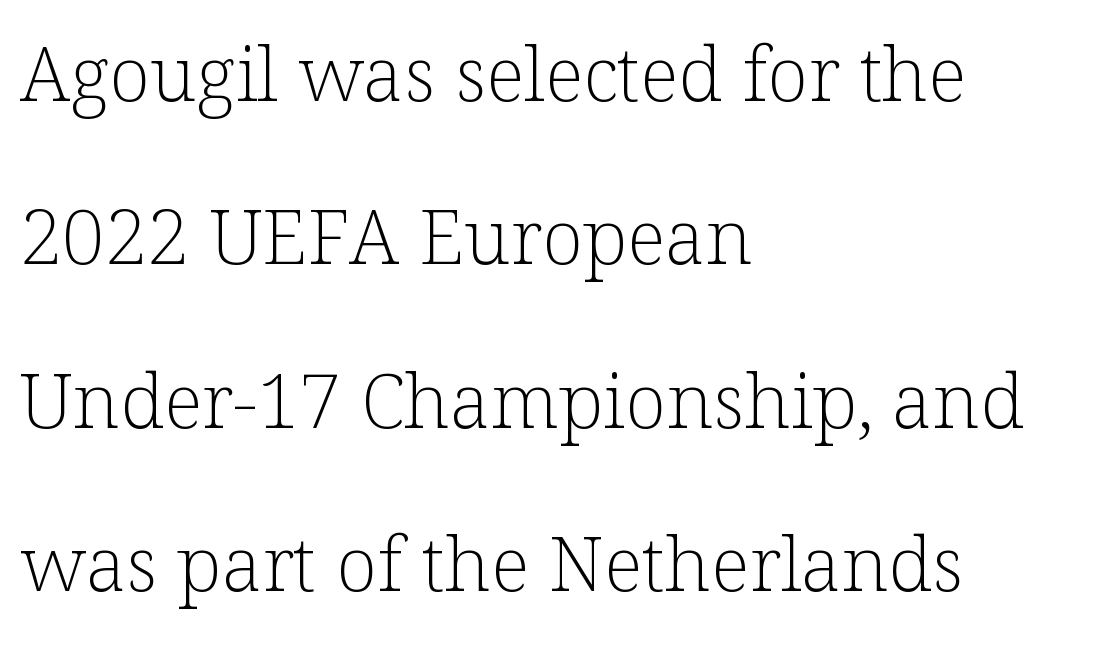
Beneath every word, the page is bare. What's the leading like? Stretched, with rows far apart. Teacher's note: observe the even left margin — that is flush-left alignment. No extra ink here — the face is not bold. Regarding serifs, this sample has them. Here the designer chose a conventional face with non-uniform glyph widths.
